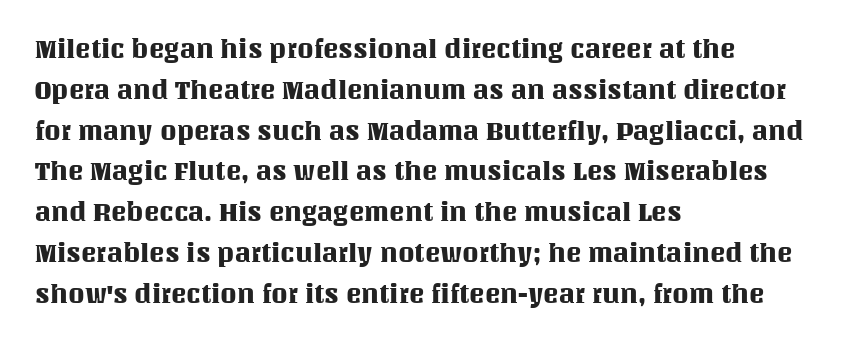
The space between consecutive lines is moderate. This sample uses plain, unmodified letter spacing. Layout note: lines flush left. No italicization has been applied; the sample stays upright. The passage shown is not underscored anywhere.
